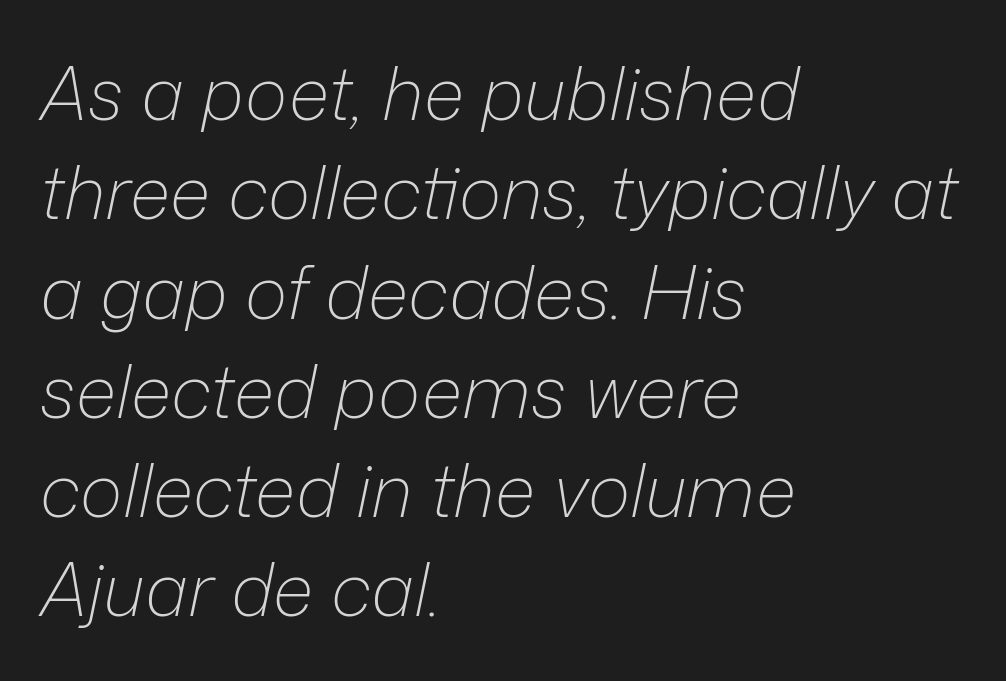
The image shows 73 px light type, italic (leaning right); set left-aligned, normal line spacing (1.36x), normal letter spacing, not underlined; low stroke contrast and a medium x-height.
